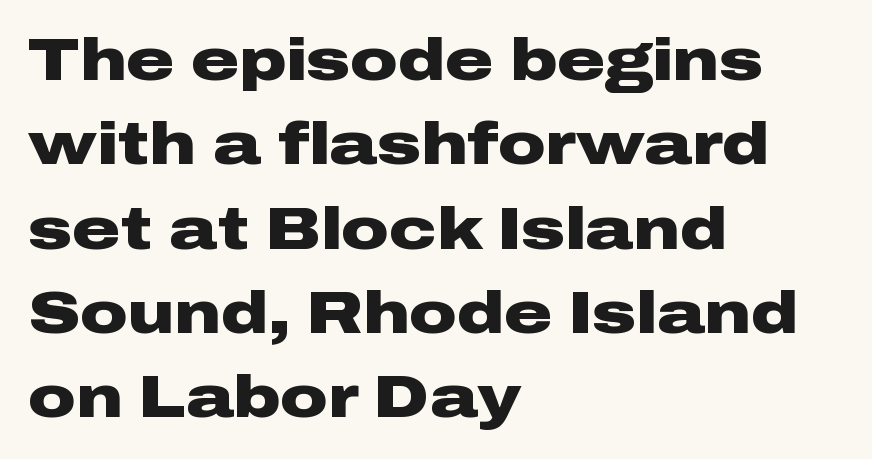
Q: Is the text bold? A: Yes.
Q: Is the text italic (slanted)? A: No, it is upright.
Q: Is the typeface a serif or a sans-serif typeface? A: Sans-serif.
Q: Is the text underlined? A: No.
Q: How is the paragraph aligned? A: Left-aligned.
Q: Is the spacing between letters normal or unusually wide? A: Normal.
Q: Is the spacing between lines tight, normal or loose? A: Normal.
Q: Width (condensed, normal, or wide)? A: Wide.
Q: Stroke contrast? A: Low.
Q: x-height? A: Medium.
Q: Monospaced? A: No.
